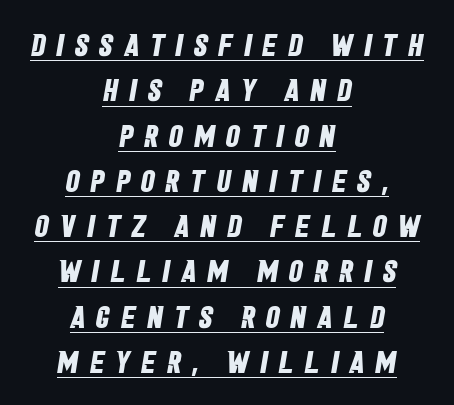
Horizontal alignment here is central, giving a formal, balanced look. The face used here is proportionally spaced, like ordinary book or web type. The font is running at its bold setting. Honestly, the row spacing looks completely unremarkable. Between one letter and the next there's a generous, obvious gap.
